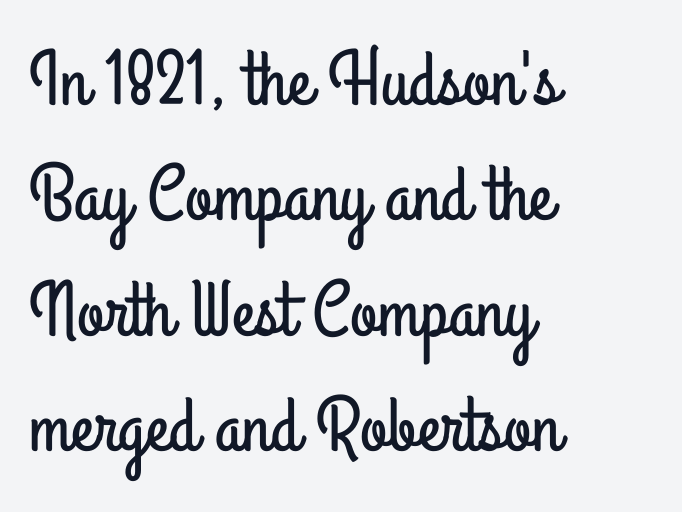
Q: Is the text italic (slanted)? A: No, it is upright.
Q: Is the typeface a serif or a sans-serif typeface? A: Sans-serif.
Q: Is the text underlined? A: No.
Q: How is the paragraph aligned? A: Left-aligned.
Q: Is the spacing between letters normal or unusually wide? A: Normal.
Q: Is the spacing between lines tight, normal or loose? A: Normal.
Q: Width (condensed, normal, or wide)? A: Condensed.
Q: Stroke contrast? A: Low.
Q: x-height? A: Small.
Q: Monospaced? A: No.
